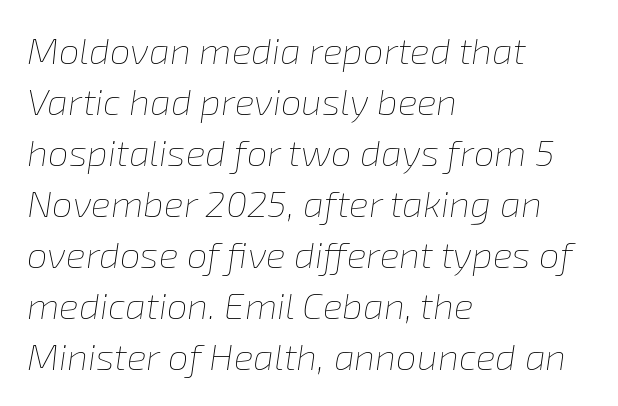
Character widths vary here, with narrow letters taking less room than wide ones. Notice how the passage keeps a crisp vertical edge on the left only. The passage shown is not underscored anywhere. Is the type heavy? It reads as light-to-regular instead.
